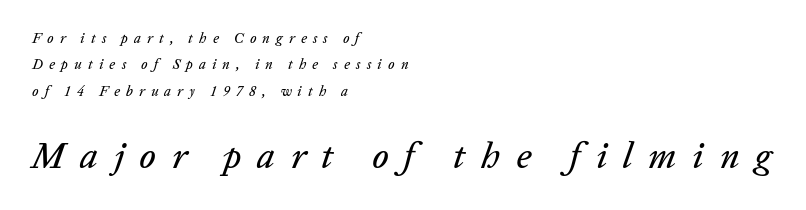
The composition opens small and finishes big. Honestly, there is no underline to notice here at all. An italicized treatment has been applied to the whole sample. Note the varied advance widths — an 'i' is clearly narrower than an 'm'. This sample uses expanded letter spacing, leaving extra air between glyphs.
